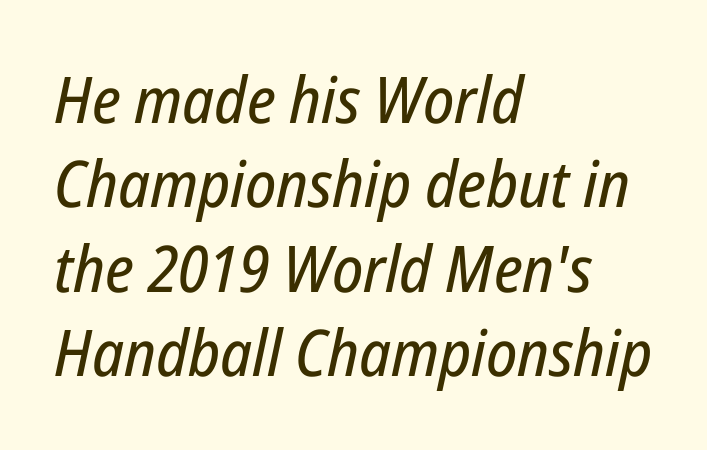
{"italic": "yes", "lean": "right", "slant_degrees": 12, "width": "condensed", "stroke_contrast": "low", "x_height": "medium", "monospaced": "no", "underline": "no", "align": "left", "line_spacing": "normal", "line_spacing_ratio": 1.32, "letter_spacing": "normal", "letter_spacing_em": 0.0, "glyph_px": 64}
